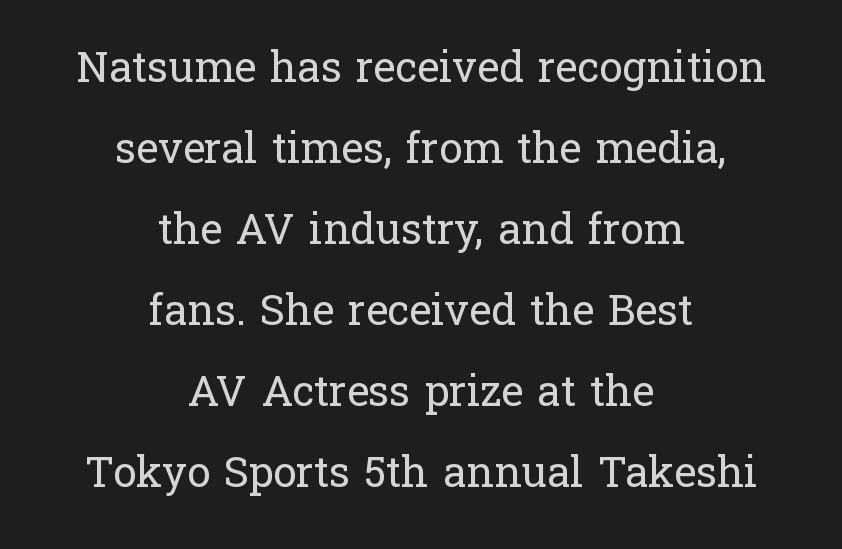
This sample uses an upright cut, with every glyph sitting square on the baseline. Quick note: interline space is abundant. Weight: not bold — regular or lighter. The typeface chosen for these lines features serifs. The gaps between neighbouring characters are ordinary and unremarkable. Here the designer chose a conventional face with non-uniform glyph widths.
